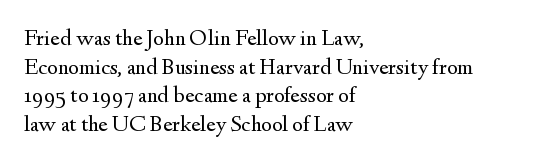
Beneath every word, the page is bare. On a weight scale, this lands at 450 or below. Look at the tracking — it's just the regular setting, nothing added. The typesetter chose a ragged-right arrangement here. Upright lettering throughout.
